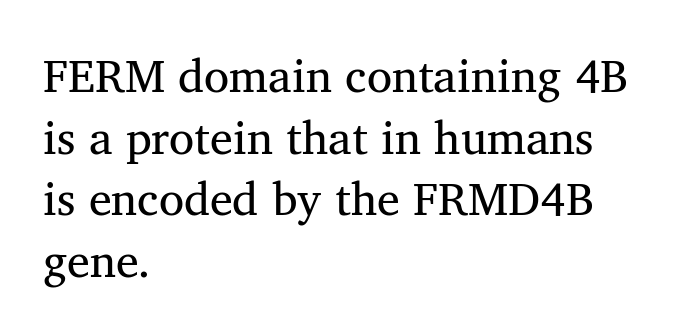
Q: Is the text bold? A: No.
Q: Is the text italic (slanted)? A: No, it is upright.
Q: Is the typeface a serif or a sans-serif typeface? A: Serif.
Q: Is the text underlined? A: No.
Q: How is the paragraph aligned? A: Left-aligned.
Q: Is the spacing between letters normal or unusually wide? A: Normal.
Q: Is the spacing between lines tight, normal or loose? A: Normal.
Q: Width (condensed, normal, or wide)? A: Normal.
Q: Stroke contrast? A: Medium.
Q: x-height? A: Medium.
Q: Monospaced? A: No.
